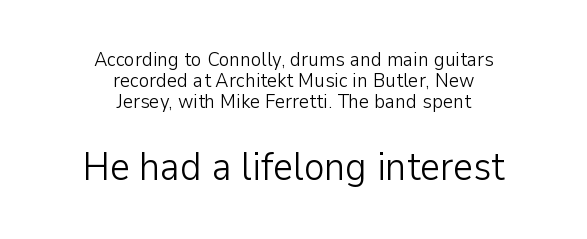
The image shows 39 px light sans-serif type, upright; set centered, tight line spacing (1.06x), normal letter spacing, not underlined; the second (bottom) block is 1.95x larger; low stroke contrast and a medium x-height.
